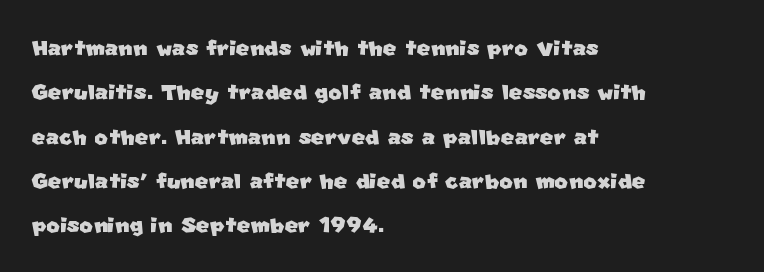
Unmarked baselines from the first word to the last. Each line starts at the same left margin while the right side varies. What kind of face is this? One without serifs — a sans. Between one letter and the next there's only the usual sliver of space. Character widths vary here, with narrow letters taking less room than wide ones. These lines sit exactly where default settings would place them.
